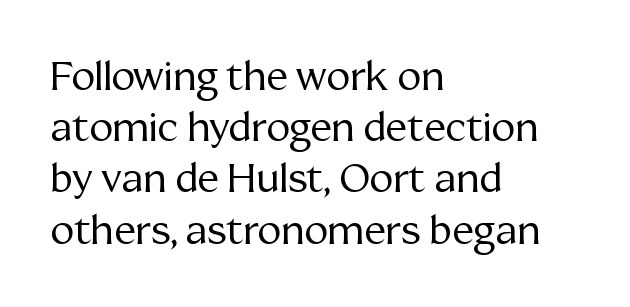
Q: Is the text bold? A: No.
Q: Is the text italic (slanted)? A: No, it is upright.
Q: Is the typeface a serif or a sans-serif typeface? A: Serif.
Q: Is the text underlined? A: No.
Q: How is the paragraph aligned? A: Left-aligned.
Q: Is the spacing between letters normal or unusually wide? A: Normal.
Q: Is the spacing between lines tight, normal or loose? A: Normal.
Q: Width (condensed, normal, or wide)? A: Normal.
Q: Stroke contrast? A: Medium.
Q: x-height? A: Medium.
Q: Monospaced? A: No.
